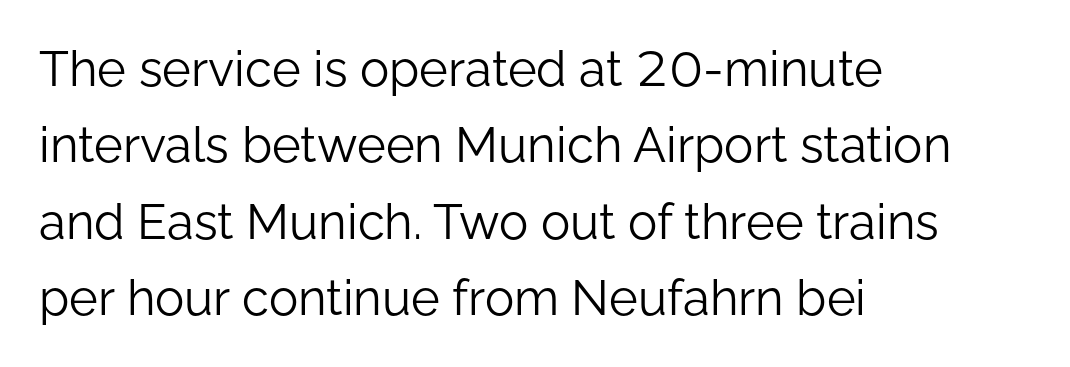
{"serif": "no", "italic": "no", "bold": "no", "weight": "light", "width": "normal", "stroke_contrast": "low", "x_height": "medium", "monospaced": "no", "underline": "no", "align": "left", "line_spacing": "normal", "line_spacing_ratio": 1.56, "letter_spacing": "normal", "letter_spacing_em": 0.0, "glyph_px": 49}
